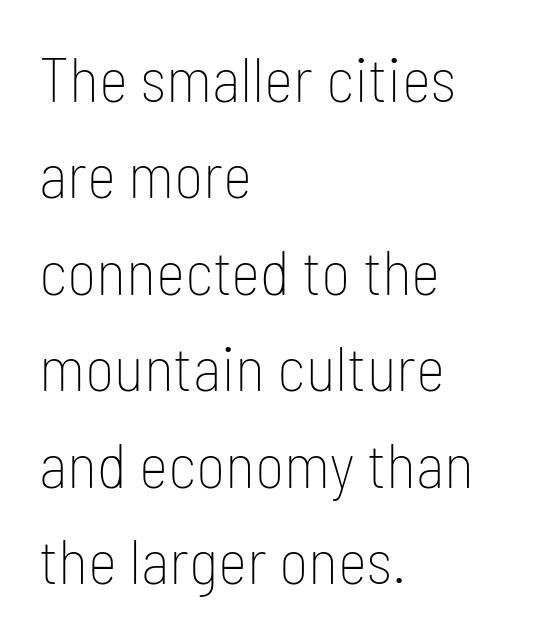
Q: Is the text bold? A: No.
Q: Is the text italic (slanted)? A: No, it is upright.
Q: Is the typeface a serif or a sans-serif typeface? A: Sans-serif.
Q: Is the text underlined? A: No.
Q: How is the paragraph aligned? A: Left-aligned.
Q: Is the spacing between letters normal or unusually wide? A: Normal.
Q: Is the spacing between lines tight, normal or loose? A: Normal.
Q: Width (condensed, normal, or wide)? A: Condensed.
Q: Stroke contrast? A: Low.
Q: x-height? A: Medium.
Q: Monospaced? A: No.
